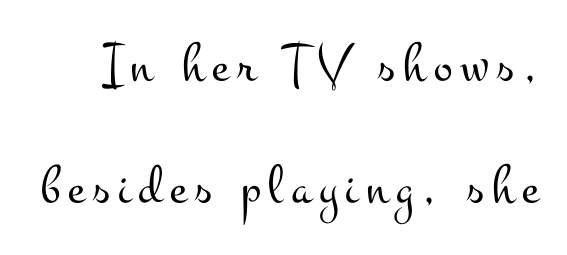
Just letters on the line, the space beneath them empty. What's the leading like? Stretched, with rows far apart. Little horizontal feet cap the strokes, marking this as serif type. The characters are drawn with everyday or finer stroke widths.
